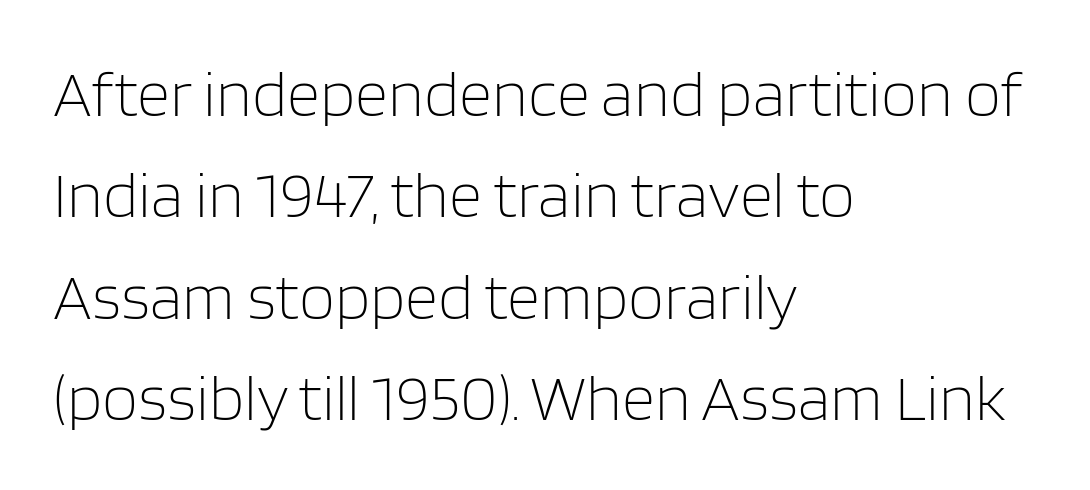
Rows of type keep a routine distance in the vertical direction. No heavy texture on the line: the type isn't bold. Descenders are the only things crossing below the line. Do the characters align in a grid? No, the font is proportional. The typesetter chose a ragged-right arrangement here. When letters stand straight like this, we call the style roman or upright.
